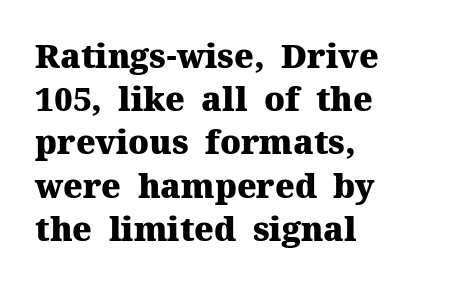
In terms of letterspacing, this is plain default setting. Does the lettering tilt? It doesn't — this is upright. Every row of glyphs begins at an identical x-position on the left. Unlike a clean sans, this face finishes its strokes with serifs. Rule under the text: the space is simply empty.
